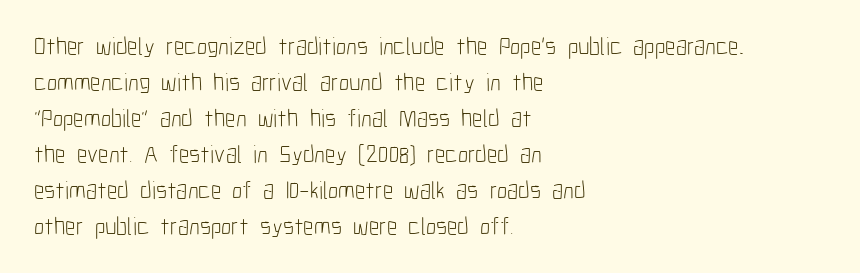
The image shows 25 px text type, upright; set left-aligned, normal line spacing (1.44x), normal letter spacing, not underlined.
